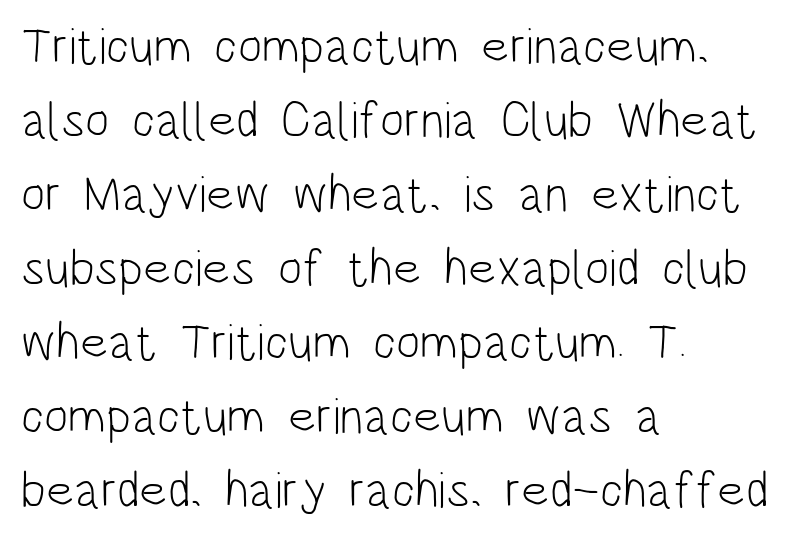
{"serif": "no", "italic": "no", "bold": "no", "weight": "light", "width": "condensed", "stroke_contrast": "low", "x_height": "large", "monospaced": "no", "underline": "no", "align": "left", "line_spacing": "normal", "line_spacing_ratio": 1.45, "letter_spacing": "normal", "letter_spacing_em": 0.0, "glyph_px": 51}
